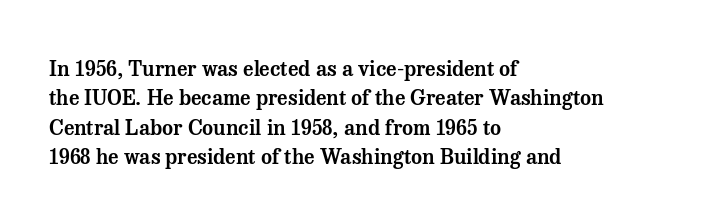
If you drew a ruler down the left edge, every line would touch it. The foot of each line stays bare and open. What's the leading like? Ordinary, nothing unusual. The axis of the letterforms is exactly vertical. Observe the ordinary spacing: letters are neighbours, not strangers.
